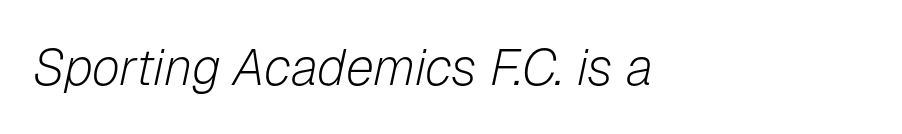
The image shows 51 px light type, italic (leaning right); set left-aligned, normal letter spacing, not underlined; low stroke contrast and a medium x-height.
